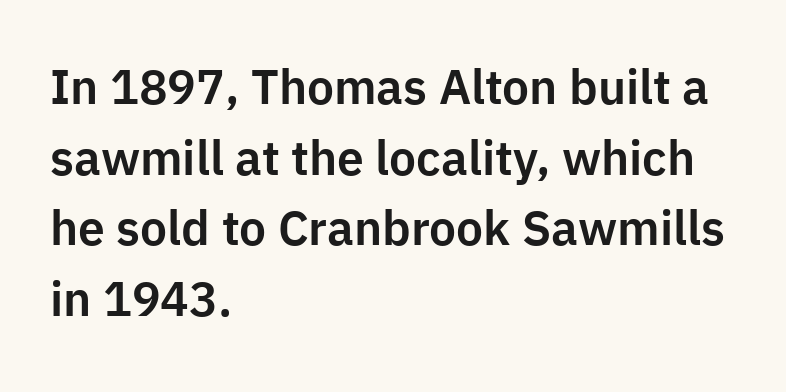
The specimen omits any rule beneath the text block's lines. Visually the block forms a straight wall on the left and a jagged coastline on the right. Do the letters lean? They stand straight. The gaps between neighbouring characters are ordinary and unremarkable. These lines are rendered in a variable-pitch font. Compared with typical paragraphs, the rows here are spaced about the same.
